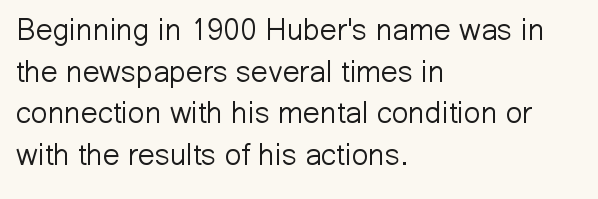
The image shows 30 px light sans-serif type, upright; set left-aligned, normal line spacing (1.39x), normal letter spacing, not underlined; low stroke contrast and a medium x-height.
